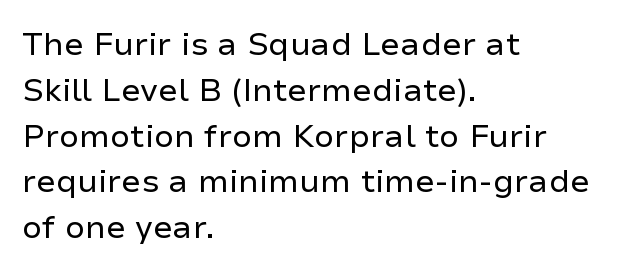
Nothing sits at the stroke ends, so this counts as sans-serif. These lines were composed using upright roman letters. This sample keeps an unexceptional amount of space between lines. The horizontal fit of the characters is conventional and even. Is this a fixed-width face? No — the glyphs have proportional, varying widths.
